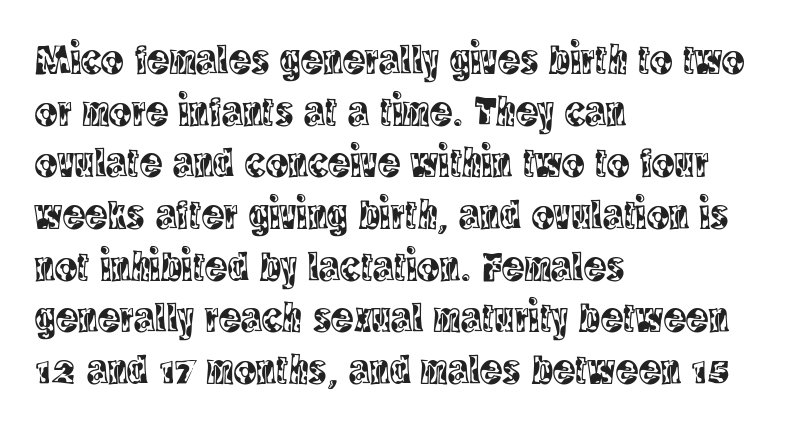
Q: Is the text italic (slanted)? A: No, it is upright.
Q: Is the typeface a serif or a sans-serif typeface? A: Serif.
Q: Is the text underlined? A: No.
Q: How is the paragraph aligned? A: Left-aligned.
Q: Is the spacing between letters normal or unusually wide? A: Normal.
Q: Width (condensed, normal, or wide)? A: Condensed.
Q: x-height? A: Large.
Q: Monospaced? A: No.
